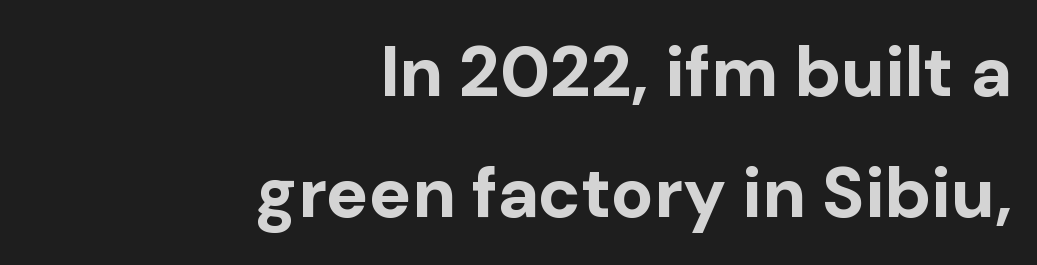
The rendering shows plain stroke endings on the letterforms — a sans-serif design. Ascenders rise straight up at ninety degrees. Normally led — the rows are evenly, conventionally spaced. Bold? Absolutely — the strokes are thick and heavy.
